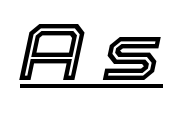
Q: Is the text italic (slanted)? A: Yes, it leans right by about 12 degrees.
Q: Is the text underlined? A: Yes.
Q: Is the spacing between letters normal or unusually wide? A: Unusually wide.
Q: Width (condensed, normal, or wide)? A: Normal.
Q: x-height? A: Medium.
Q: Monospaced? A: No.
